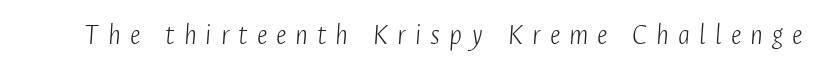
Q: Is the text bold? A: No.
Q: Is the text italic (slanted)? A: Yes, it leans right by about 4 degrees.
Q: Is the text underlined? A: No.
Q: Is the spacing between letters normal or unusually wide? A: Unusually wide.
Q: Width (condensed, normal, or wide)? A: Condensed.
Q: Stroke contrast? A: Low.
Q: x-height? A: Medium.
Q: Monospaced? A: No.
